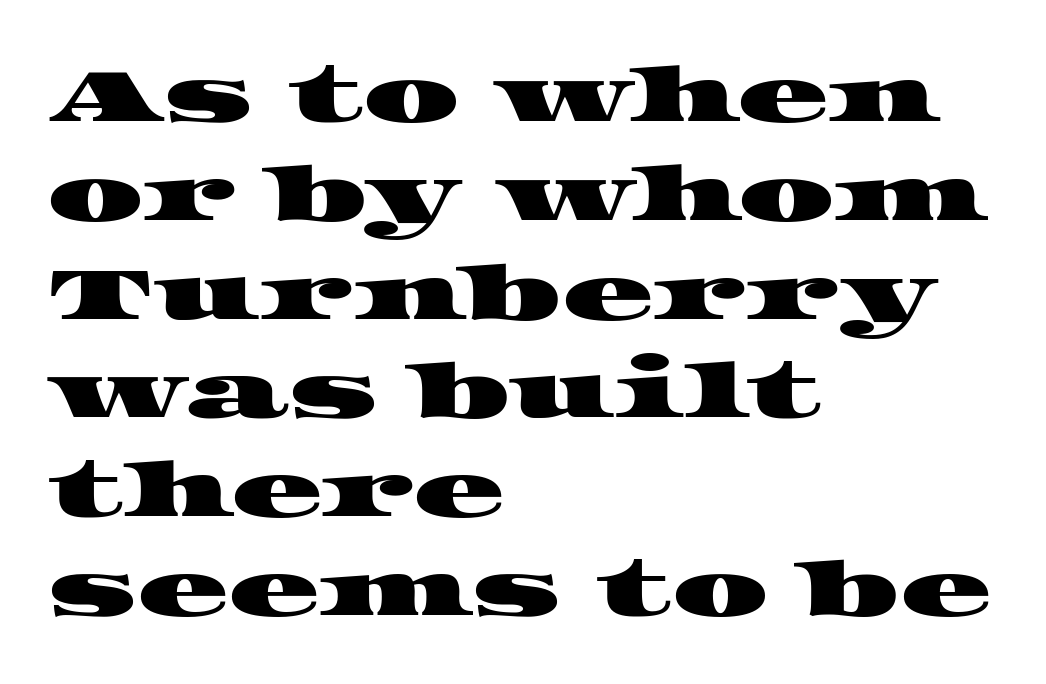
The image shows 76 px wide serif type; set left-aligned, normal line spacing (1.3x), normal letter spacing, not underlined; high stroke contrast and a large x-height.
